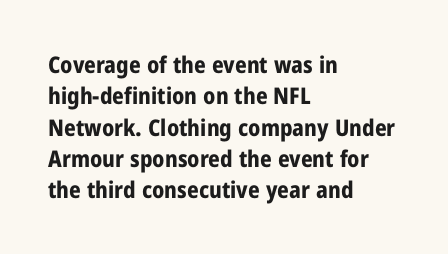
{"italic": "no", "bold": "yes", "underline": "no", "align": "left", "line_spacing": "normal", "line_spacing_ratio": 1.36, "letter_spacing": "normal", "letter_spacing_em": 0.0, "glyph_px": 23}
